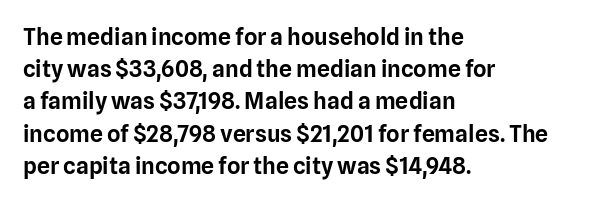
Does the leading feel generous? No, just average. The paragraph shown leans on its left margin. The string is rendered with underlining switched off. Here the glyphs are tracked normally, forming tight word shapes. The font's upright variant was chosen for this text.
